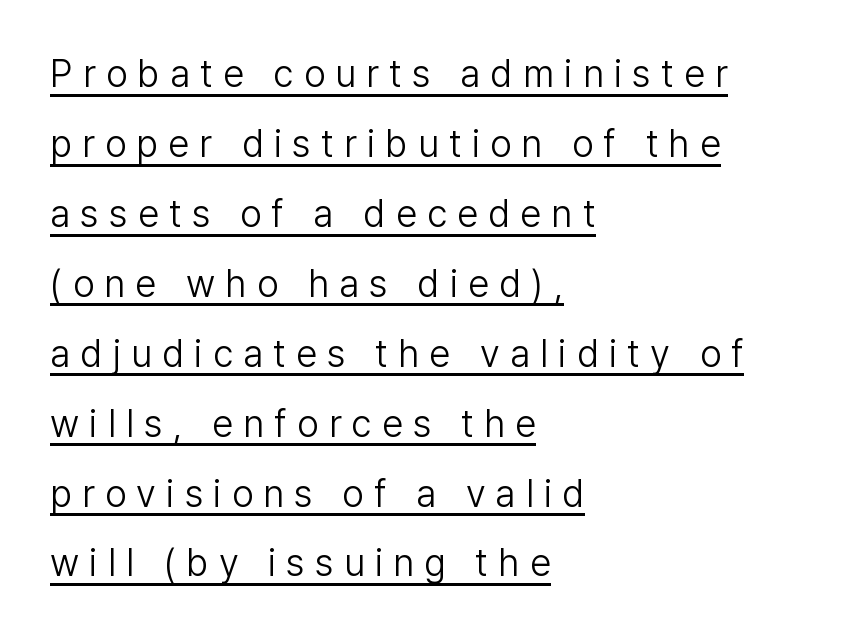
{"serif": "no", "italic": "no", "bold": "no", "weight": "light", "width": "normal", "stroke_contrast": "low", "x_height": "medium", "monospaced": "no", "underline": "yes", "align": "left", "line_spacing_ratio": 1.84, "letter_spacing": "wide", "letter_spacing_em": 0.27, "glyph_px": 38}
